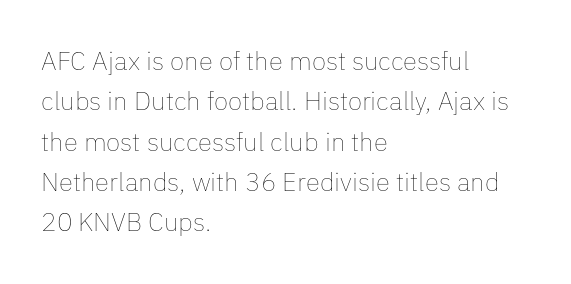
{"italic": "no", "bold": "no", "underline": "no", "align": "left", "line_spacing": "normal", "line_spacing_ratio": 1.55, "letter_spacing": "normal", "letter_spacing_em": 0.0, "glyph_px": 26}
